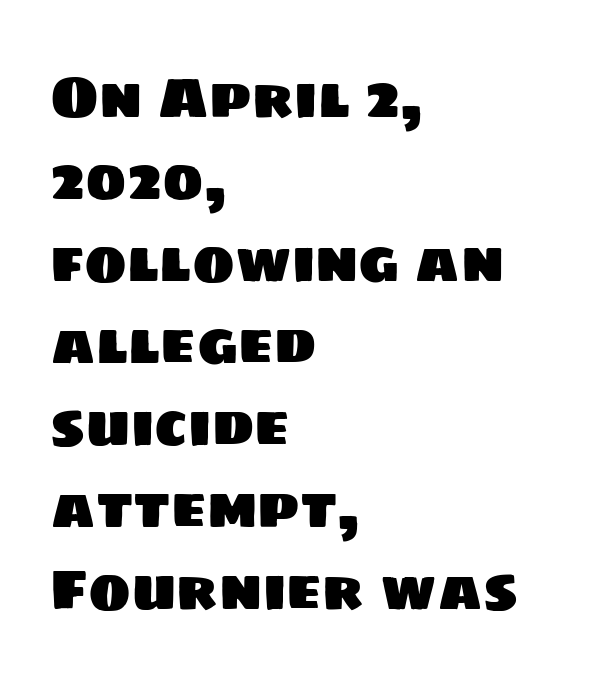
Does the copy run flush right? No — it runs flush left. The tracking reads as untouched default to a designer's eye. Are there feet on the stems? There aren't — it's a sans. The space beneath each line is pristine and unruled. Each letter keeps its own natural width here, so spacing adapts to shape.
